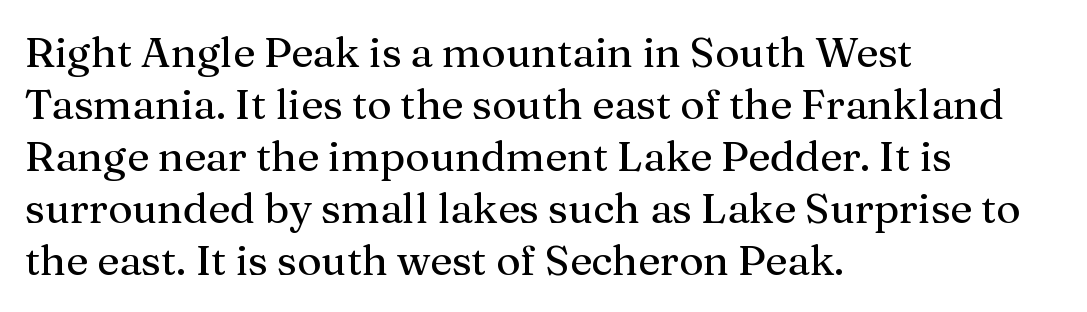
{"serif": "yes", "italic": "no", "width": "normal", "stroke_contrast": "medium", "x_height": "medium", "monospaced": "no", "underline": "no", "align": "left", "line_spacing_ratio": 1.24, "letter_spacing": "normal", "letter_spacing_em": 0.0, "glyph_px": 42}
